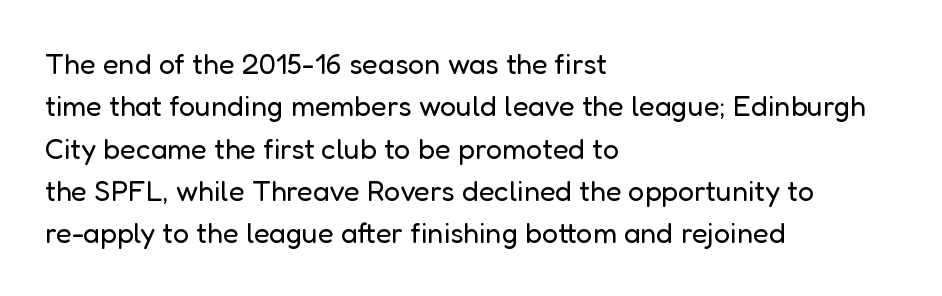
Q: Is the text bold? A: No.
Q: Is the text italic (slanted)? A: No, it is upright.
Q: Is the typeface a serif or a sans-serif typeface? A: Sans-serif.
Q: Is the text underlined? A: No.
Q: How is the paragraph aligned? A: Left-aligned.
Q: Is the spacing between letters normal or unusually wide? A: Normal.
Q: Is the spacing between lines tight, normal or loose? A: Normal.
Q: Width (condensed, normal, or wide)? A: Normal.
Q: Stroke contrast? A: Low.
Q: x-height? A: Medium.
Q: Monospaced? A: No.
